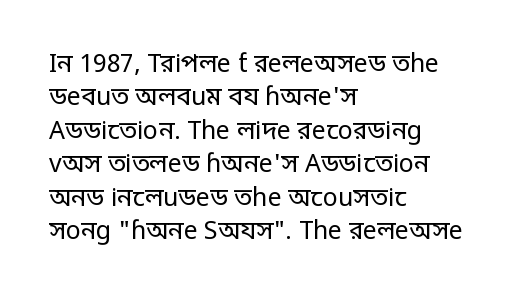
Notice how the stems are strictly vertical — no italics here. Clear beneath every line of the passage. Compared with typical paragraphs, the rows here are spaced about the same. The letters look calm and open, with moderate or lighter stems. Spacing between characters is what you'd get straight out of the box.
